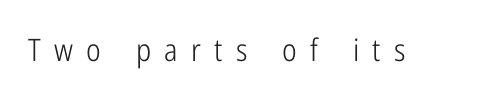
{"serif": "no", "italic": "no", "bold": "no", "weight": "light", "width": "condensed", "stroke_contrast": "low", "x_height": "medium", "monospaced": "no", "underline": "no", "letter_spacing": "wide", "letter_spacing_em": 0.43, "glyph_px": 31}
